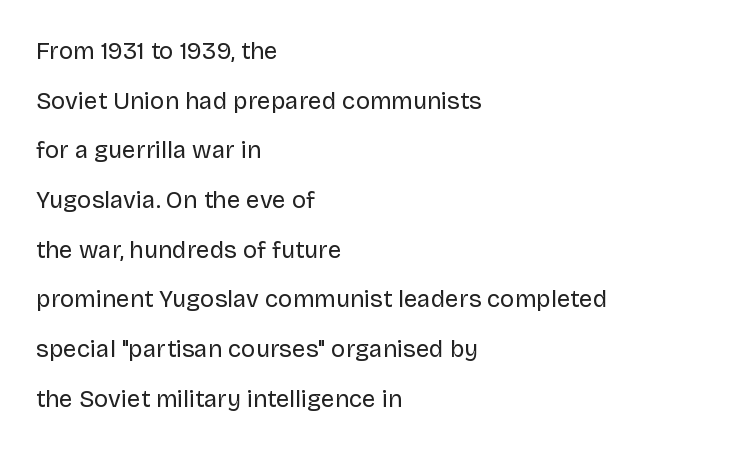
The image shows 24 px text type, upright; set left-aligned, loose line spacing (2.07x), normal letter spacing, not underlined.
